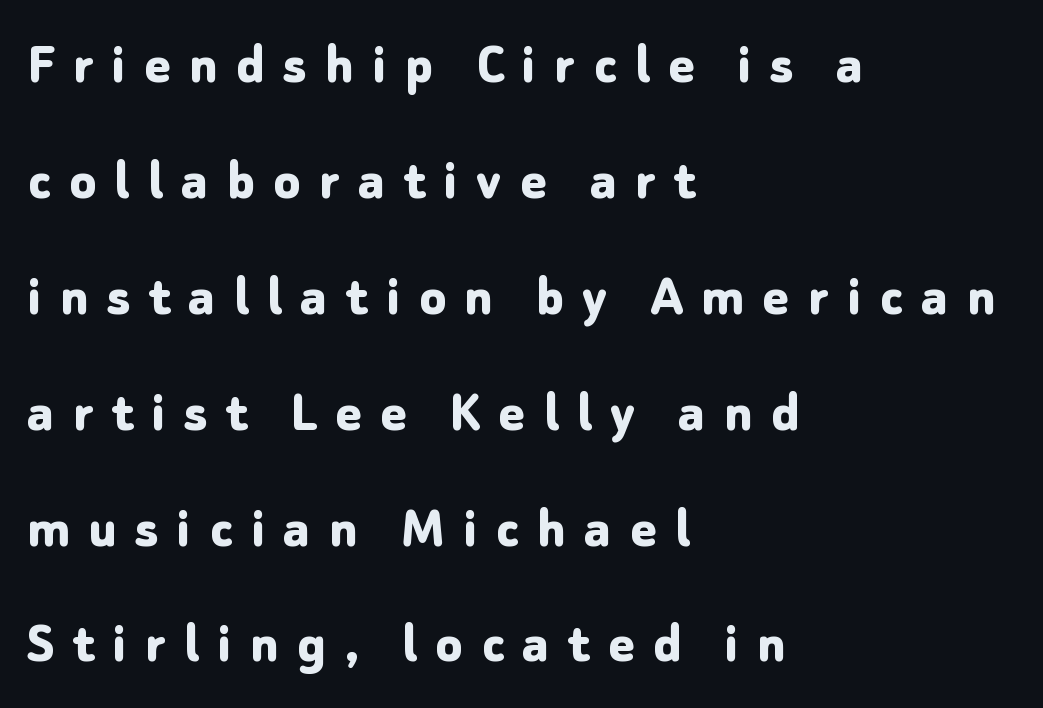
Q: Is the text bold? A: Yes.
Q: Is the text italic (slanted)? A: No, it is upright.
Q: Is the typeface a serif or a sans-serif typeface? A: Sans-serif.
Q: Is the text underlined? A: No.
Q: How is the paragraph aligned? A: Left-aligned.
Q: Is the spacing between letters normal or unusually wide? A: Unusually wide.
Q: Is the spacing between lines tight, normal or loose? A: Loose.
Q: Width (condensed, normal, or wide)? A: Normal.
Q: Stroke contrast? A: Low.
Q: x-height? A: Medium.
Q: Monospaced? A: No.
